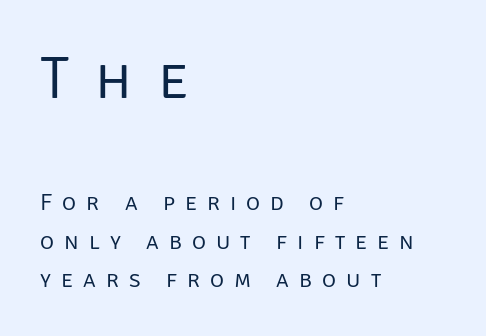
Q: Is the text bold? A: No.
Q: Is the text italic (slanted)? A: No, it is upright.
Q: Is the typeface a serif or a sans-serif typeface? A: Sans-serif.
Q: Is the text underlined? A: No.
Q: How is the paragraph aligned? A: Left-aligned.
Q: Is the spacing between letters normal or unusually wide? A: Unusually wide.
Q: Is the spacing between lines tight, normal or loose? A: Normal.
Q: Which block of text is set in a larger size, the first (top) or the second (bottom)? A: The first (top) one.
Q: Width (condensed, normal, or wide)? A: Normal.
Q: Stroke contrast? A: Low.
Q: x-height? A: Large.
Q: Monospaced? A: No.
